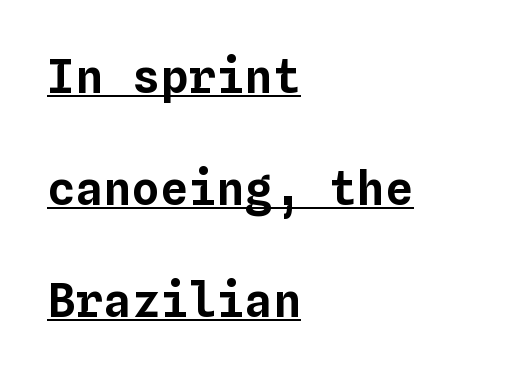
This sample uses plain, unmodified letter spacing. When letters stand straight like this, we call the style roman or upright. Caption: lettering with a line underneath. Regarding leading, the lines here are spaced well apart. The compositor pushed each line to the left boundary. This sample has the even, mechanical cadence of fixed-width lettering.
